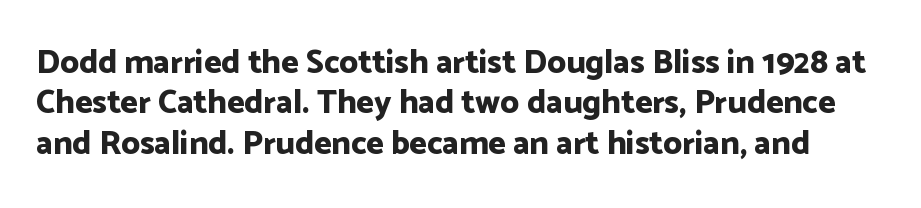
Plain, unruled lines of type. This sample has the flowing, uneven cadence of proportional lettering. Plenty of ink on the page — the face is bold. Observe the absence of serifs on each vertical stroke in this sample. Inter-character spacing is left at the font's built-in metrics. When letters stand straight like this, we call the style roman or upright.
